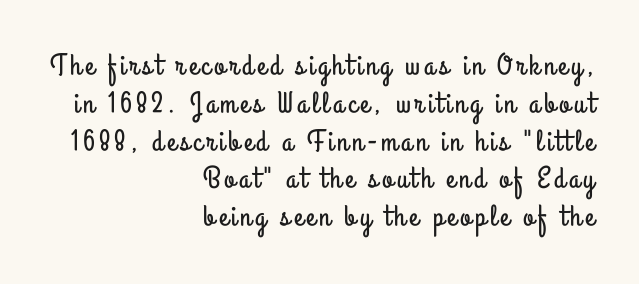
The glyphs are unaccompanied by any horizontal stroke below them. Is this a fixed-width face? No — the glyphs have proportional, varying widths. Stroke terminals: plain, sans-serif. Italic: no, the glyphs are upright roman. Horizontal alignment here is rightward, an uncommon choice for prose. Compared with typical paragraphs, the rows here are spaced about the same.
